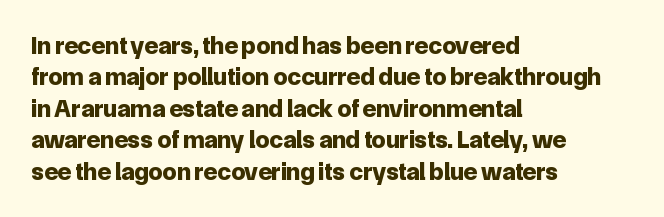
The image shows 25 px bold type, upright; set left-aligned, normal line spacing (1.26x), normal letter spacing, not underlined.
